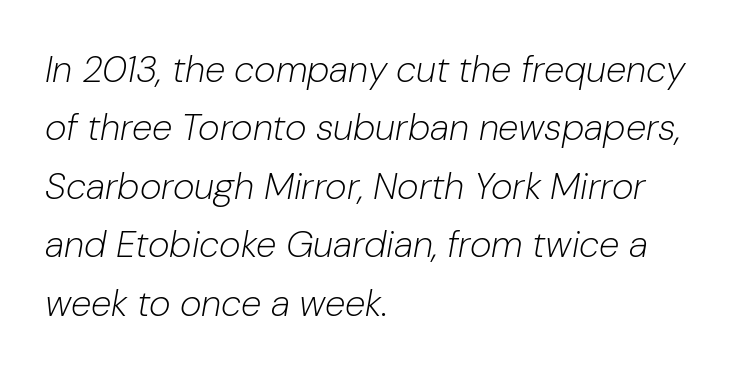
Q: Is the text bold? A: No.
Q: Is the text italic (slanted)? A: Yes, it leans right by about 10 degrees.
Q: Is the text underlined? A: No.
Q: How is the paragraph aligned? A: Left-aligned.
Q: Is the spacing between letters normal or unusually wide? A: Normal.
Q: Is the spacing between lines tight, normal or loose? A: Normal.
Q: Width (condensed, normal, or wide)? A: Normal.
Q: Stroke contrast? A: Low.
Q: x-height? A: Medium.
Q: Monospaced? A: No.
